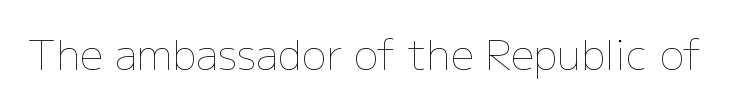
{"italic": "no", "bold": "no", "weight": "thin", "width": "normal", "stroke_contrast": "low", "x_height": "medium", "monospaced": "no", "underline": "no", "letter_spacing": "normal", "letter_spacing_em": 0.0, "glyph_px": 41}
